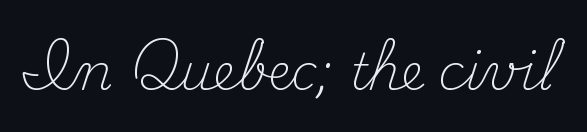
Q: Is the text bold? A: No.
Q: Is the text italic (slanted)? A: Yes.
Q: Is the typeface a serif or a sans-serif typeface? A: Serif.
Q: Is the text underlined? A: No.
Q: Is the spacing between letters normal or unusually wide? A: Normal.
Q: Width (condensed, normal, or wide)? A: Normal.
Q: Stroke contrast? A: Medium.
Q: x-height? A: Small.
Q: Monospaced? A: No.
